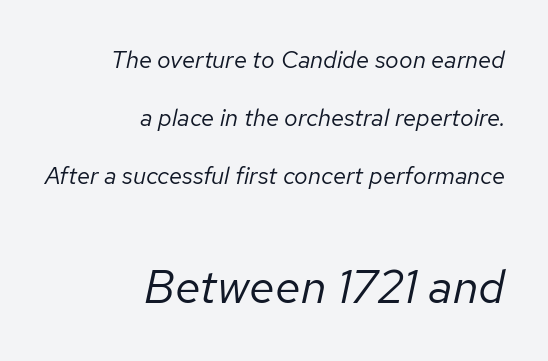
A clean baseline with only descenders dipping below it. The more generous point size was reserved for the lower chunk. The rendering applies a slant to the glyphs. This sample is right-justified, so line beginnings fall wherever the words allow.
